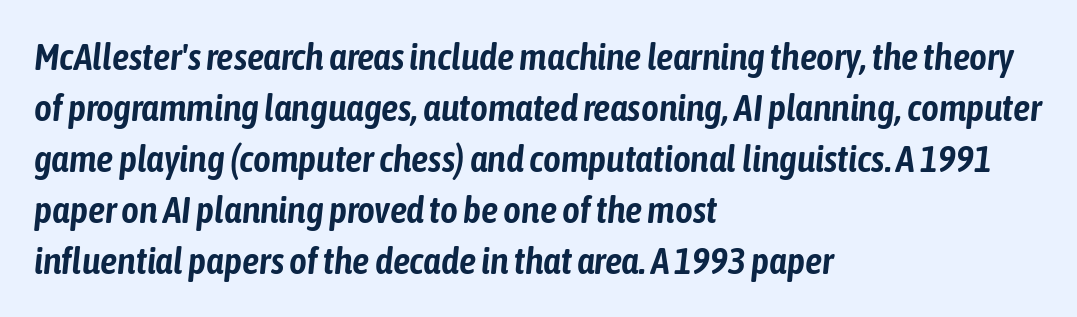
The image shows 38 px condensed type, italic (leaning right); set left-aligned, normal line spacing (1.34x), normal letter spacing, not underlined; low stroke contrast and a medium x-height.
